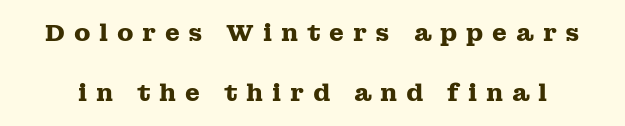
The image shows 24 px bold type, upright; set loose line spacing (2.49x), unusually wide letter spacing (+0.36 em), not underlined.
